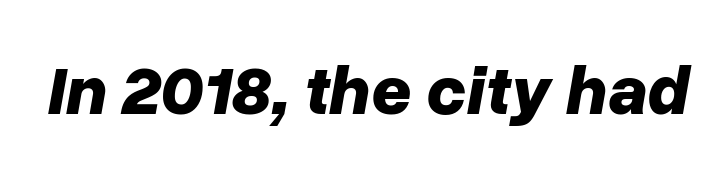
{"italic": "yes", "lean": "right", "slant_degrees": 10, "bold": "yes", "weight": "bold", "width": "normal", "stroke_contrast": "low", "x_height": "medium", "monospaced": "no", "underline": "no", "letter_spacing": "normal", "letter_spacing_em": 0.0, "glyph_px": 70}
